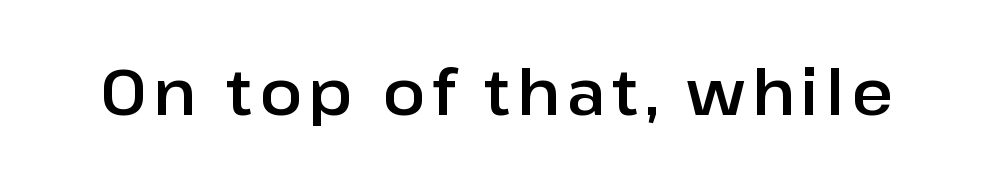
The image shows 63 px sans-serif type, upright; set not underlined; low stroke contrast and a medium x-height.
